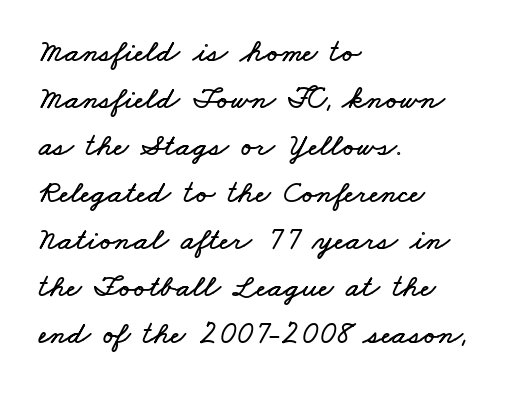
{"width": "wide", "stroke_contrast": "low", "x_height": "small", "monospaced": "no", "underline": "no", "align": "left", "line_spacing": "normal", "line_spacing_ratio": 1.47, "letter_spacing": "normal", "letter_spacing_em": 0.0, "glyph_px": 32}
